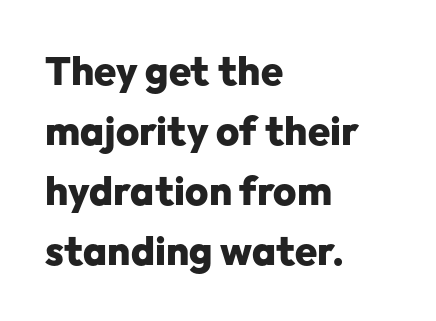
{"serif": "no", "italic": "no", "bold": "yes", "weight": "heavy", "width": "normal", "stroke_contrast": "low", "x_height": "medium", "monospaced": "no", "underline": "no", "align": "left", "line_spacing": "normal", "line_spacing_ratio": 1.5, "letter_spacing": "normal", "letter_spacing_em": 0.0, "glyph_px": 40}
